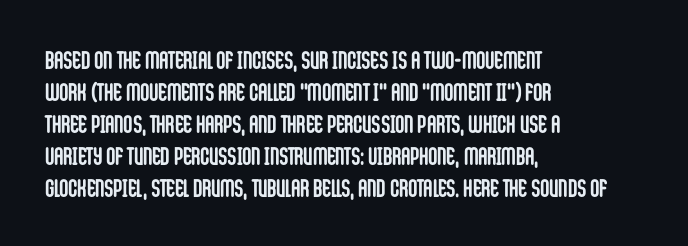
{"italic": "no", "bold": "yes", "underline": "no", "align": "left", "line_spacing": "normal", "line_spacing_ratio": 1.28, "letter_spacing": "normal", "letter_spacing_em": 0.0, "glyph_px": 25}
